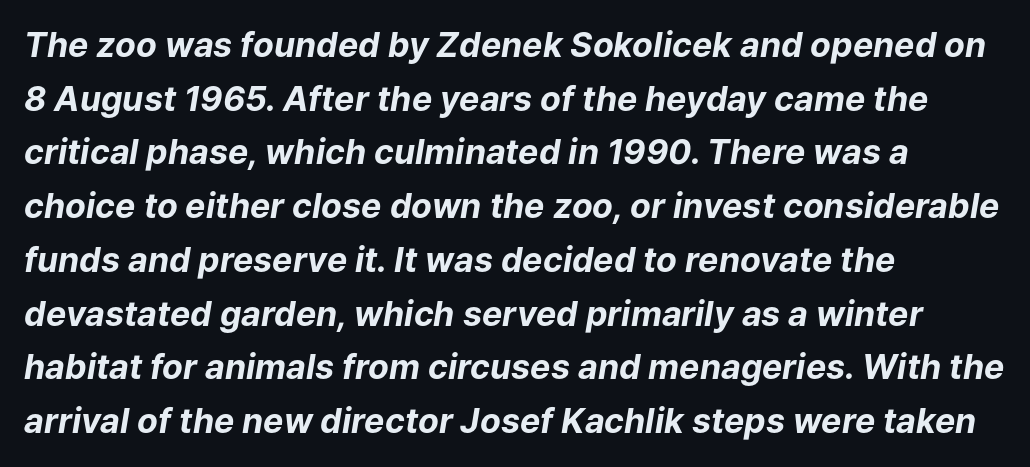
Q: Is the text bold? A: Yes.
Q: Is the text italic (slanted)? A: Yes, it leans right by about 9 degrees.
Q: Is the text underlined? A: No.
Q: How is the paragraph aligned? A: Left-aligned.
Q: Is the spacing between letters normal or unusually wide? A: Normal.
Q: Is the spacing between lines tight, normal or loose? A: Normal.
Q: Width (condensed, normal, or wide)? A: Normal.
Q: Stroke contrast? A: Low.
Q: x-height? A: Medium.
Q: Monospaced? A: No.
